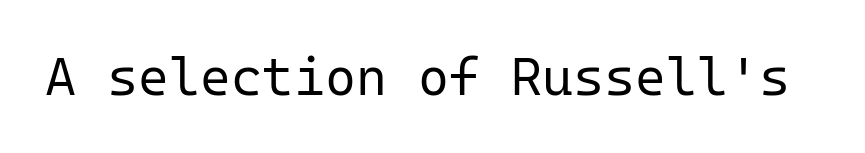
Q: Is the text bold? A: No.
Q: Is the text italic (slanted)? A: No, it is upright.
Q: Is the typeface a serif or a sans-serif typeface? A: Sans-serif.
Q: Is the text underlined? A: No.
Q: Is the spacing between letters normal or unusually wide? A: Normal.
Q: Width (condensed, normal, or wide)? A: Normal.
Q: Stroke contrast? A: Low.
Q: x-height? A: Medium.
Q: Monospaced? A: Yes.
